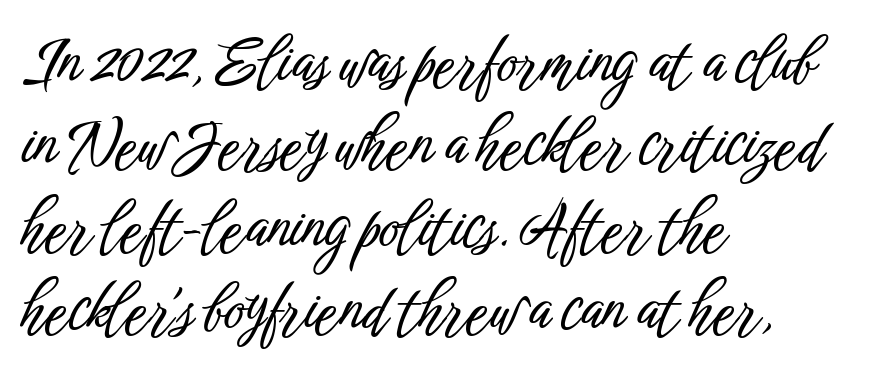
{"serif": "no", "width": "condensed", "stroke_contrast": "low", "x_height": "medium", "monospaced": "no", "underline": "no", "align": "left", "line_spacing": "normal", "line_spacing_ratio": 1.33, "letter_spacing": "normal", "letter_spacing_em": 0.0, "glyph_px": 62}
